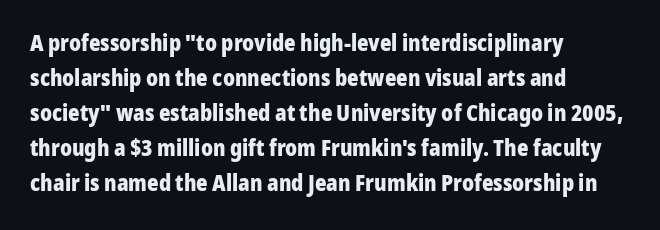
Horizontal bands of white between lines are of average thickness. The rendering keeps characters at their native spacing. Line beginnings align vertically; line endings do not. The font is running at its bold setting. No italicization has been applied; the sample stays upright.
